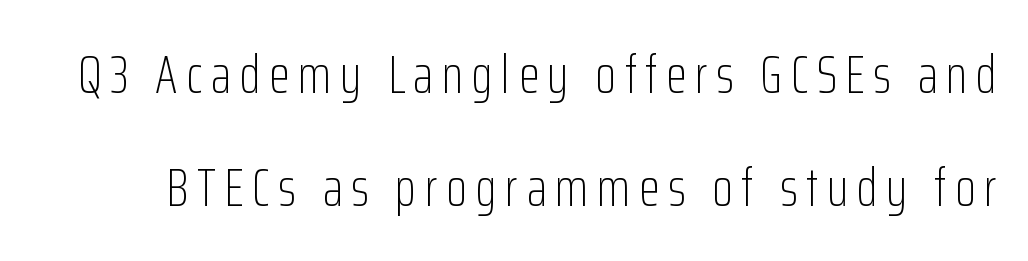
The image shows 54 px light, condensed sans-serif type, upright; set loose line spacing (2.09x), not underlined; low stroke contrast and a medium x-height.
